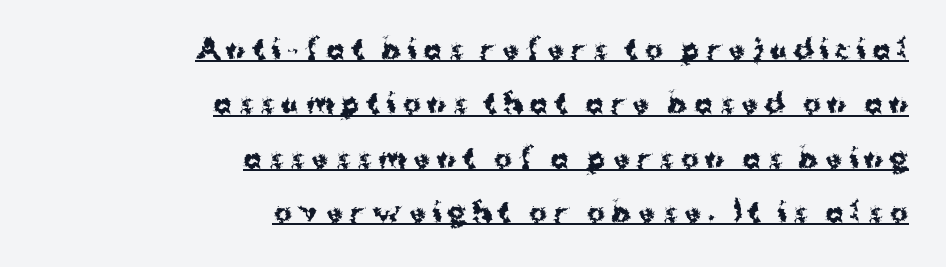
Style check: upright. Leading is clearly above the norm, producing a sparse column. The sample's only ornament is a line tracing under the words. Weight check: bold — yes, fully. The lines are quadded right.
